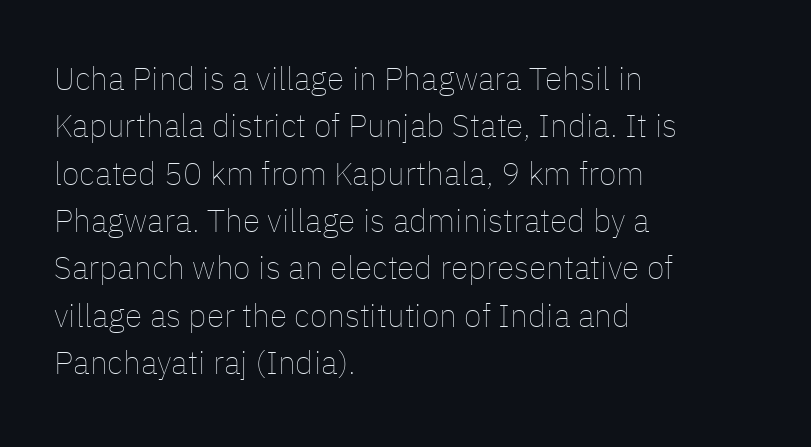
{"italic": "no", "bold": "no", "weight": "thin", "width": "normal", "stroke_contrast": "low", "x_height": "medium", "monospaced": "no", "underline": "no", "align": "left", "line_spacing": "normal", "line_spacing_ratio": 1.48, "letter_spacing": "normal", "letter_spacing_em": 0.0, "glyph_px": 32}
